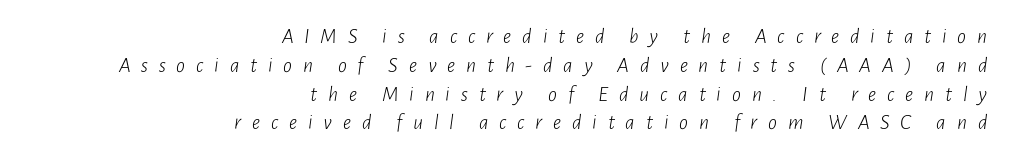
Quick note: italic. Horizontal bands of white between lines are of average thickness. Each word looks stretched out because of the extra space between its letters. The strip under each line holds only bare page. The compositor pushed each line to the right boundary. The typeface has the unassuming heft of standard copy or less.
